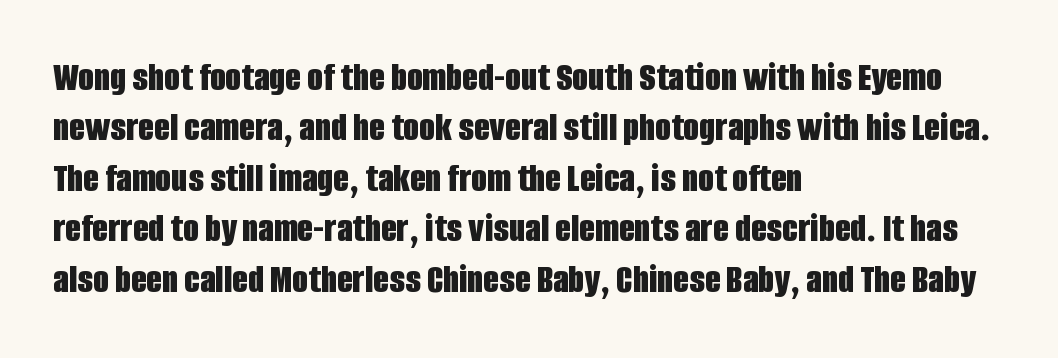
The image shows 41 px bold, condensed sans-serif type, upright; set left-aligned, line spacing 1.23x, normal letter spacing, not underlined; low stroke contrast and a large x-height.
